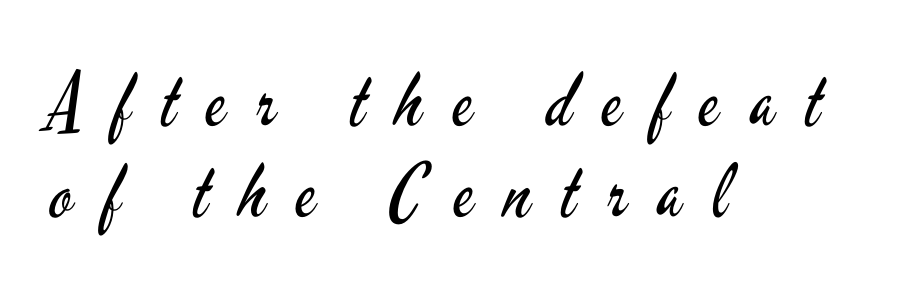
Q: Is the text bold? A: No.
Q: Is the text italic (slanted)? A: Yes.
Q: Is the typeface a serif or a sans-serif typeface? A: Sans-serif.
Q: Is the text underlined? A: No.
Q: How is the paragraph aligned? A: Left-aligned.
Q: Is the spacing between letters normal or unusually wide? A: Unusually wide.
Q: Width (condensed, normal, or wide)? A: Condensed.
Q: Stroke contrast? A: Low.
Q: x-height? A: Small.
Q: Monospaced? A: No.
